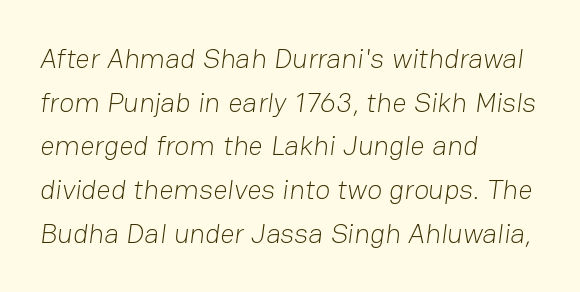
The image shows 28 px light sans-serif type; set left-aligned, normal line spacing (1.56x), normal letter spacing, not underlined; low stroke contrast and a medium x-height.
